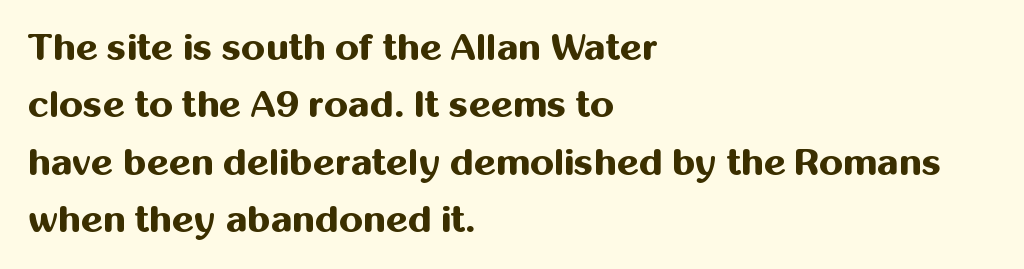
Q: Is the text bold? A: Yes.
Q: Is the text italic (slanted)? A: No, it is upright.
Q: Is the typeface a serif or a sans-serif typeface? A: Sans-serif.
Q: Is the text underlined? A: No.
Q: How is the paragraph aligned? A: Left-aligned.
Q: Is the spacing between letters normal or unusually wide? A: Normal.
Q: Is the spacing between lines tight, normal or loose? A: Normal.
Q: Width (condensed, normal, or wide)? A: Normal.
Q: Stroke contrast? A: Medium.
Q: x-height? A: Medium.
Q: Monospaced? A: No.
